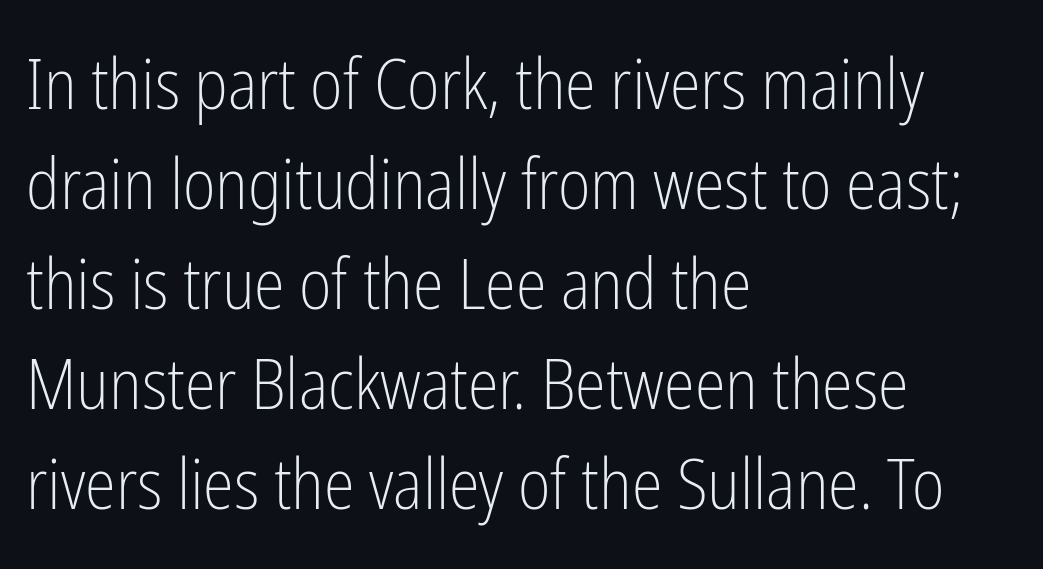
Layout note: lines flush left. The strokes are not fattened; the text isn't bold. Font category for this specimen: sans-serif. Italic: no, the glyphs are upright roman. The line-height multiplier appears to be the usual default.
